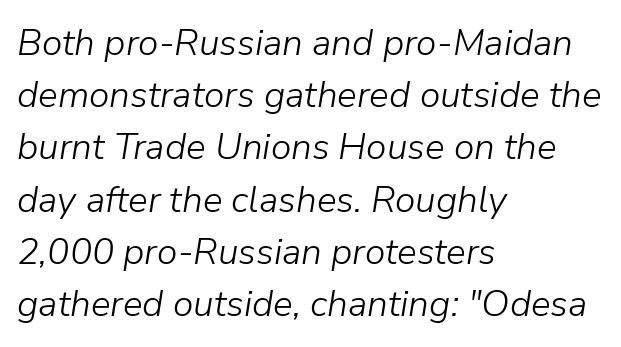
{"italic": "yes", "lean": "right", "slant_degrees": 9, "bold": "no", "weight": "light", "width": "normal", "stroke_contrast": "low", "x_height": "medium", "monospaced": "no", "underline": "no", "align": "left", "line_spacing": "normal", "line_spacing_ratio": 1.41, "letter_spacing": "normal", "letter_spacing_em": 0.0, "glyph_px": 37}
